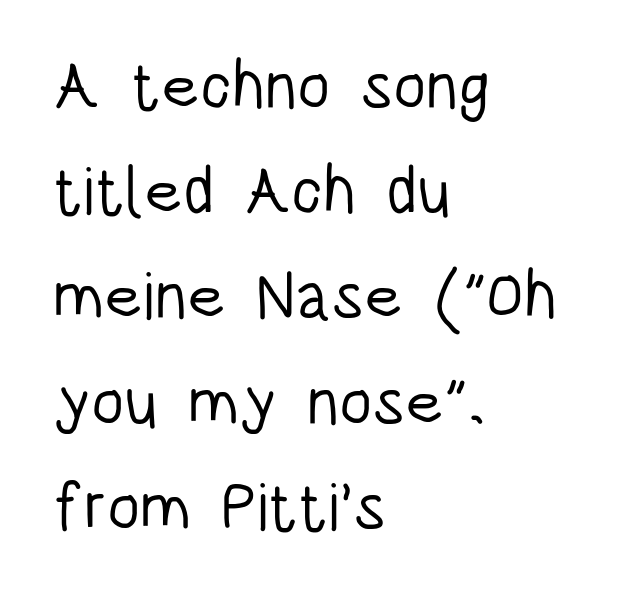
How would I describe the line gaps? Plain and ordinary. There is no visible air inserted between adjacent glyphs. Underline: absent. Posture: straight, roman, zero tilt. Summary of weight: not heavy and not bold. Stroke terminals: plain, sans-serif.
